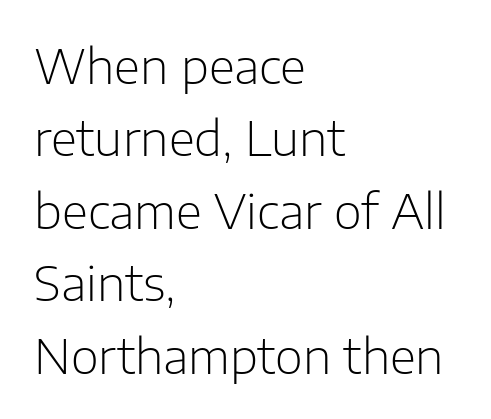
The image shows 48 px light sans-serif type, upright; set left-aligned, normal line spacing (1.51x), normal letter spacing, not underlined; low stroke contrast and a medium x-height.
